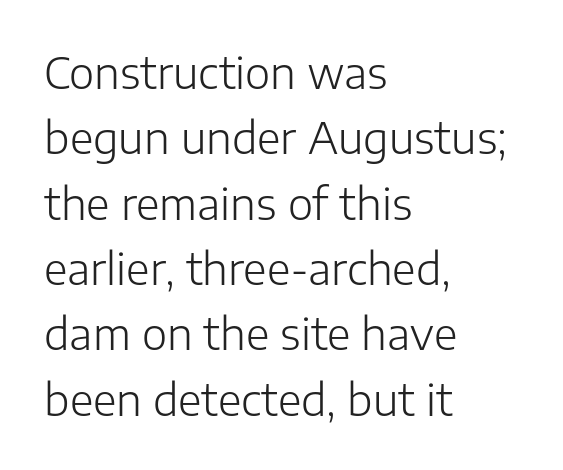
Note: no serifs on the glyphs. The letters sit at their default tracking, neither squeezed nor spread. Is this a heavy cut? Hardly; it is regular or lighter. The designer left line spacing at the default.
